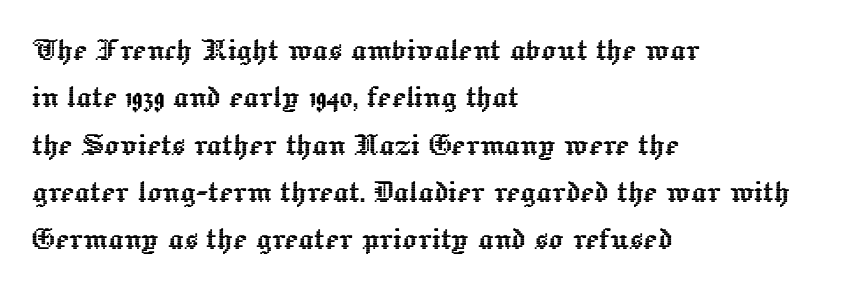
The image shows 37 px text type, upright; set left-aligned, normal line spacing (1.28x), normal letter spacing, not underlined; a medium x-height.
